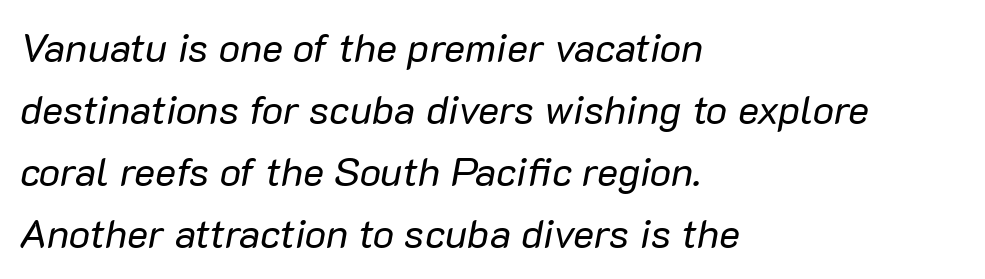
{"italic": "yes", "lean": "right", "slant_degrees": 10, "bold": "no", "weight": "regular", "width": "normal", "stroke_contrast": "low", "x_height": "medium", "monospaced": "no", "underline": "no", "align": "left", "line_spacing": "normal", "line_spacing_ratio": 1.55, "letter_spacing": "normal", "letter_spacing_em": 0.0, "glyph_px": 40}
